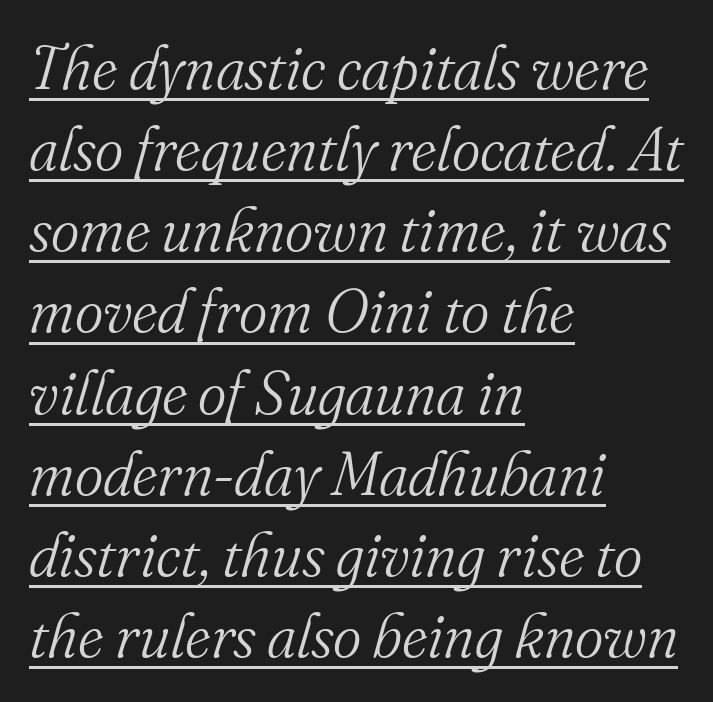
{"serif": "yes", "italic": "yes", "lean": "right", "slant_degrees": 16, "bold": "no", "weight": "light", "width": "normal", "stroke_contrast": "medium", "x_height": "small", "monospaced": "no", "underline": "yes", "align": "left", "line_spacing": "normal", "line_spacing_ratio": 1.33, "letter_spacing": "normal", "letter_spacing_em": 0.0, "glyph_px": 61}
